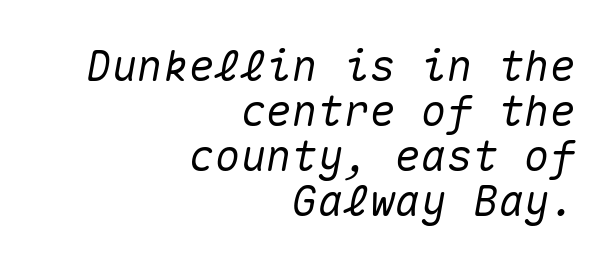
Spacing between characters is what you'd get straight out of the box. A typesetter would call this leading minimal, almost set solid. Casual observation: everything's shoved over to the right. Clear beneath every line of the passage. The specimen reads as italic at a glance.
